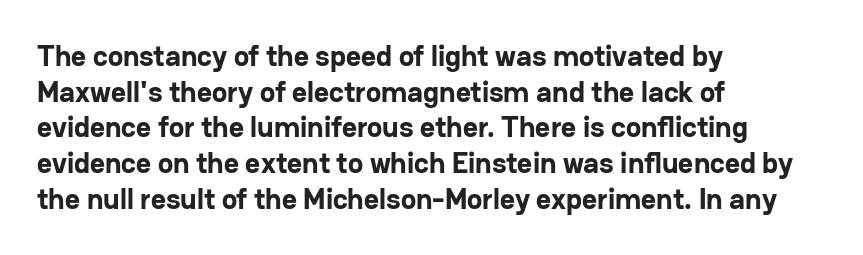
{"serif": "no", "italic": "no", "bold": "yes", "weight": "bold", "width": "normal", "stroke_contrast": "low", "x_height": "medium", "monospaced": "no", "underline": "no", "align": "left", "line_spacing_ratio": 1.23, "letter_spacing": "normal", "letter_spacing_em": 0.0, "glyph_px": 29}
